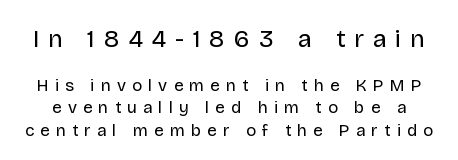
The image shows 25 px text type, upright; set normal line spacing (1.32x), unusually wide letter spacing (+0.36 em), not underlined; the first (top) block is 1.47x larger.
